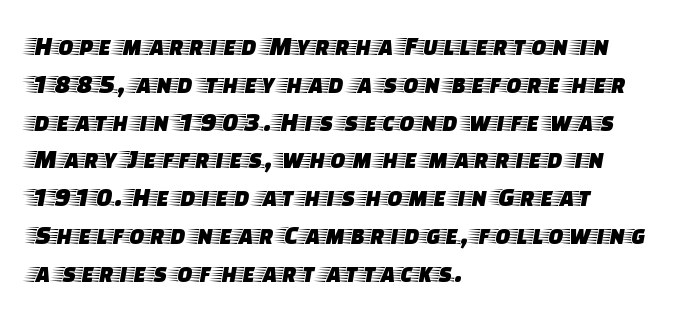
The image shows 28 px wide serif type; set left-aligned, normal line spacing (1.35x), normal letter spacing, not underlined; low stroke contrast and a large x-height.
